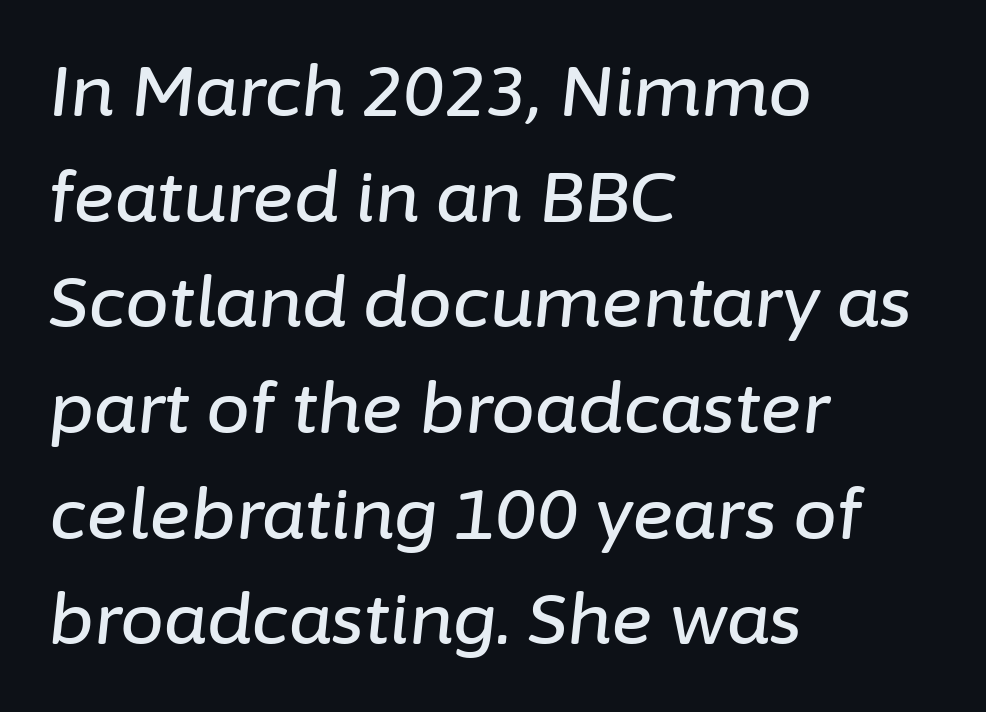
Q: Is the text italic (slanted)? A: Yes, it leans right by about 6 degrees.
Q: Is the text underlined? A: No.
Q: How is the paragraph aligned? A: Left-aligned.
Q: Is the spacing between letters normal or unusually wide? A: Normal.
Q: Is the spacing between lines tight, normal or loose? A: Normal.
Q: Width (condensed, normal, or wide)? A: Normal.
Q: Stroke contrast? A: Low.
Q: x-height? A: Medium.
Q: Monospaced? A: No.
